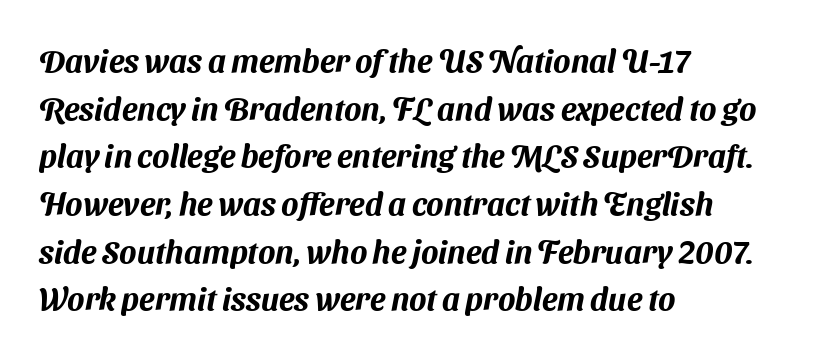
The image shows 32 px sans-serif type; set left-aligned, normal line spacing (1.49x), normal letter spacing, not underlined; medium stroke contrast and a medium x-height.
